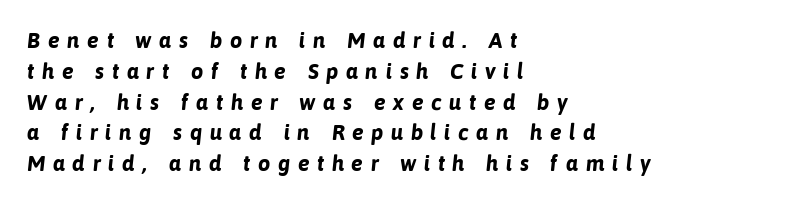
Q: Is the text bold? A: Yes.
Q: Is the text underlined? A: No.
Q: How is the paragraph aligned? A: Left-aligned.
Q: Is the spacing between letters normal or unusually wide? A: Unusually wide.
Q: Is the spacing between lines tight, normal or loose? A: Normal.
